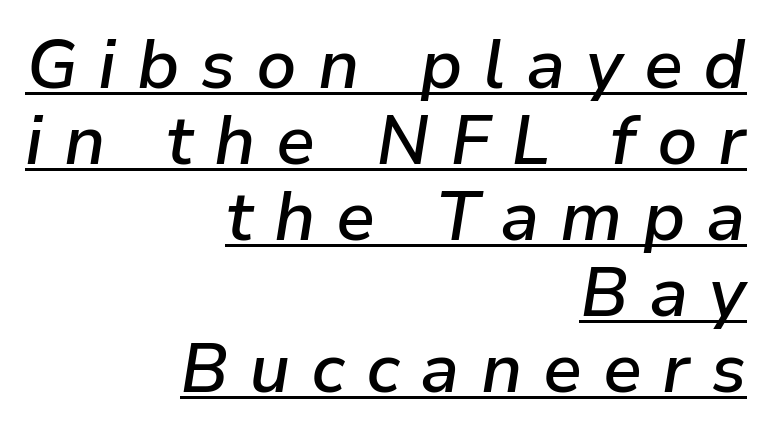
Q: Is the text bold? A: Semi-bold.
Q: Is the text italic (slanted)? A: Yes, it leans right by about 9 degrees.
Q: Is the text underlined? A: Yes.
Q: How is the paragraph aligned? A: Right-aligned.
Q: Is the spacing between letters normal or unusually wide? A: Unusually wide.
Q: Is the spacing between lines tight, normal or loose? A: Tight.
Q: Width (condensed, normal, or wide)? A: Normal.
Q: Stroke contrast? A: Low.
Q: x-height? A: Medium.
Q: Monospaced? A: No.
